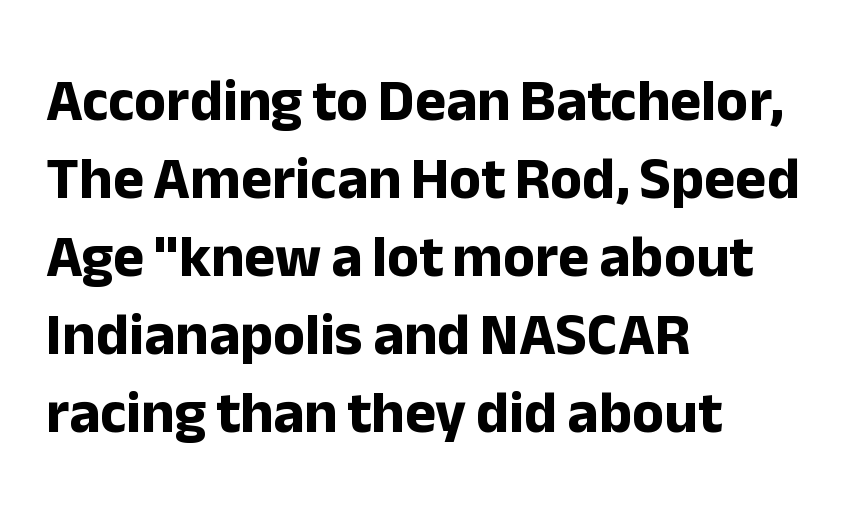
Q: Is the text bold? A: Yes.
Q: Is the text italic (slanted)? A: No, it is upright.
Q: Is the typeface a serif or a sans-serif typeface? A: Sans-serif.
Q: Is the text underlined? A: No.
Q: How is the paragraph aligned? A: Left-aligned.
Q: Is the spacing between letters normal or unusually wide? A: Normal.
Q: Is the spacing between lines tight, normal or loose? A: Normal.
Q: Width (condensed, normal, or wide)? A: Normal.
Q: Stroke contrast? A: Low.
Q: x-height? A: Medium.
Q: Monospaced? A: No.
